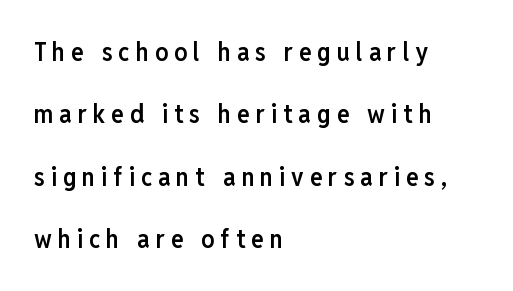
The image shows 26 px text type, upright; set left-aligned, loose line spacing (2.4x), unusually wide letter spacing (+0.23 em), not underlined.
